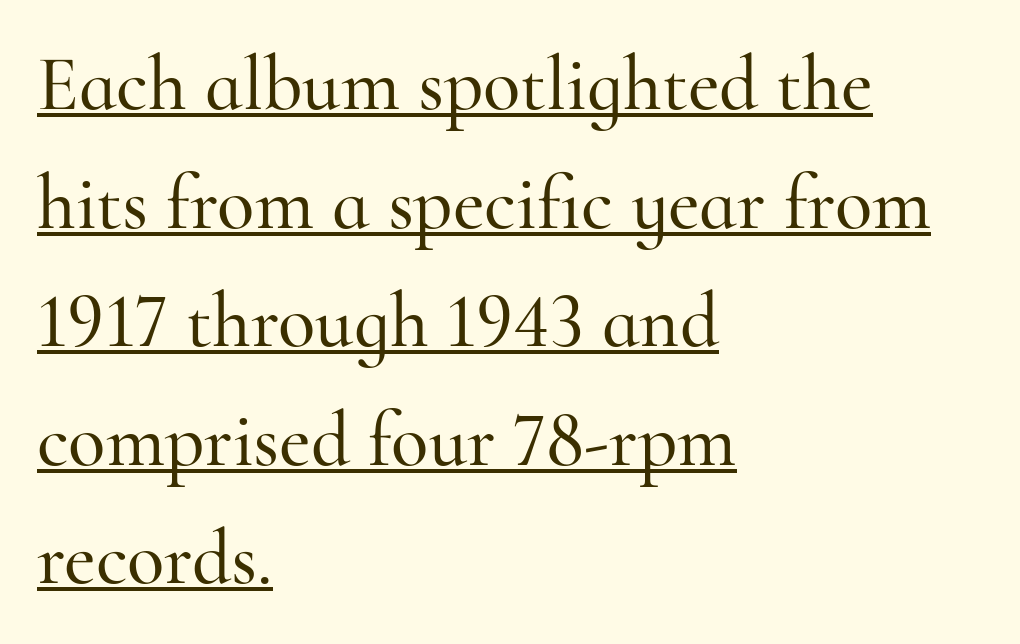
The image shows 77 px serif type, upright; set left-aligned, normal line spacing (1.54x), normal letter spacing, underlined; high stroke contrast and a small x-height.
